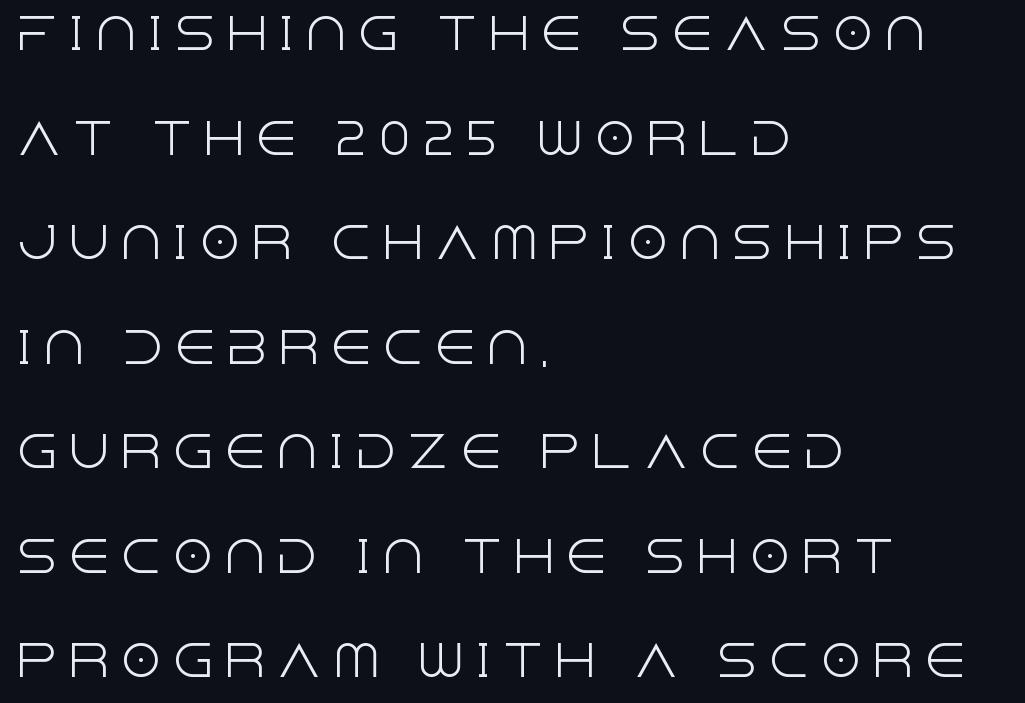
Students, note that the glyphs here are deliberately spaced far apart. In terms of posture, this sample is upright. On a weight scale, this lands at 450 or below. Nothing sits at the stroke ends, so this counts as sans-serif.
